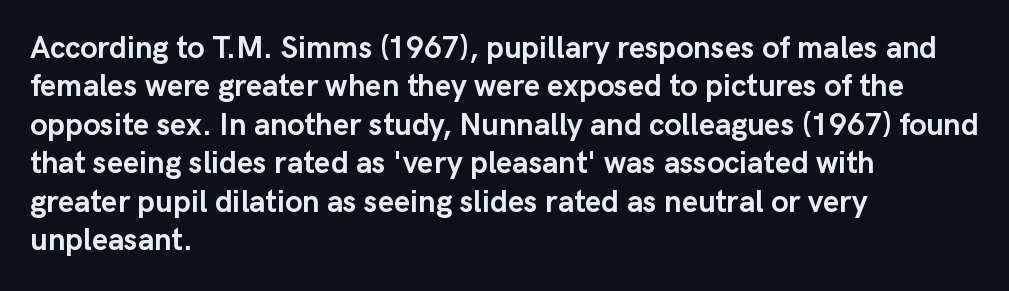
Q: Is the text bold? A: Yes.
Q: Is the text italic (slanted)? A: No, it is upright.
Q: Is the typeface a serif or a sans-serif typeface? A: Sans-serif.
Q: Is the text underlined? A: No.
Q: How is the paragraph aligned? A: Left-aligned.
Q: Is the spacing between letters normal or unusually wide? A: Normal.
Q: Width (condensed, normal, or wide)? A: Normal.
Q: Stroke contrast? A: Low.
Q: x-height? A: Medium.
Q: Monospaced? A: No.
